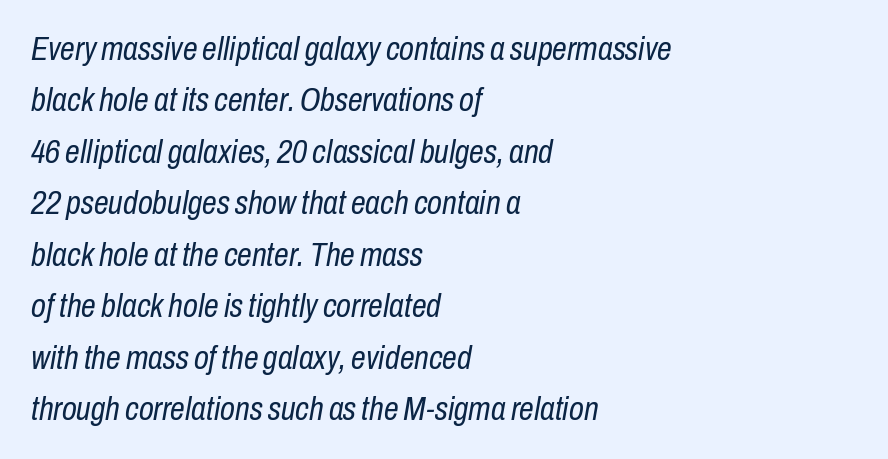
The image shows 33 px regular-weight, condensed type, italic (leaning right); set left-aligned, normal line spacing (1.56x), normal letter spacing, not underlined; low stroke contrast and a medium x-height.
